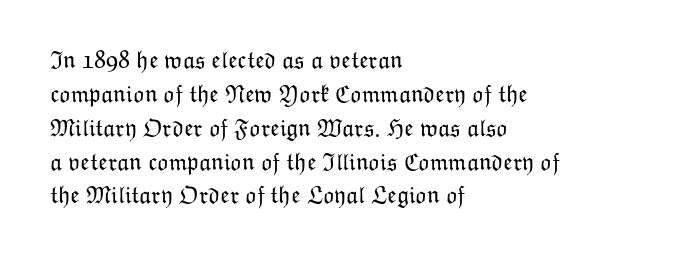
The image shows 24 px text type, upright; set left-aligned, normal line spacing (1.41x), normal letter spacing, not underlined.
